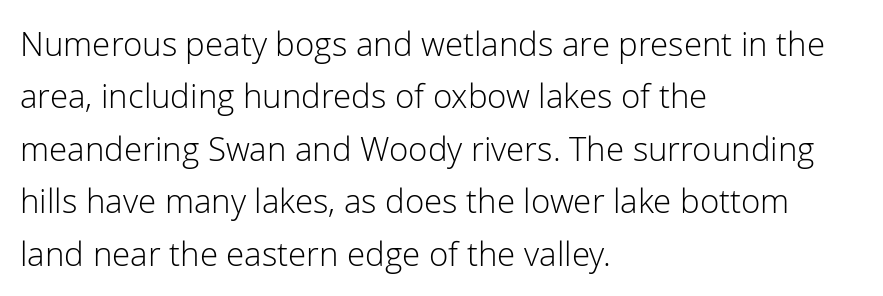
{"serif": "no", "italic": "no", "bold": "no", "weight": "light", "width": "normal", "stroke_contrast": "low", "x_height": "medium", "monospaced": "no", "underline": "no", "align": "left", "line_spacing": "normal", "line_spacing_ratio": 1.59, "letter_spacing": "normal", "letter_spacing_em": 0.0, "glyph_px": 33}
